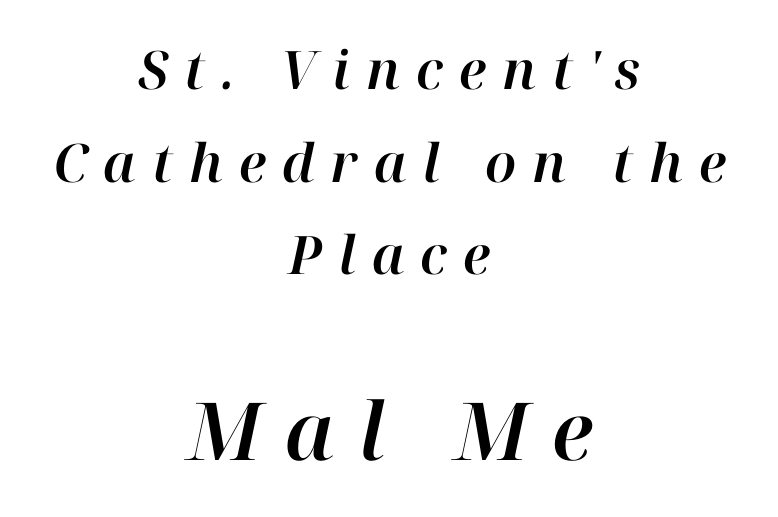
The image shows 80 px text type, italic (leaning right); set centered, line spacing 1.75x, unusually wide letter spacing (+0.3 em), not underlined; the second (bottom) block is 1.51x larger; high stroke contrast and a medium x-height.
